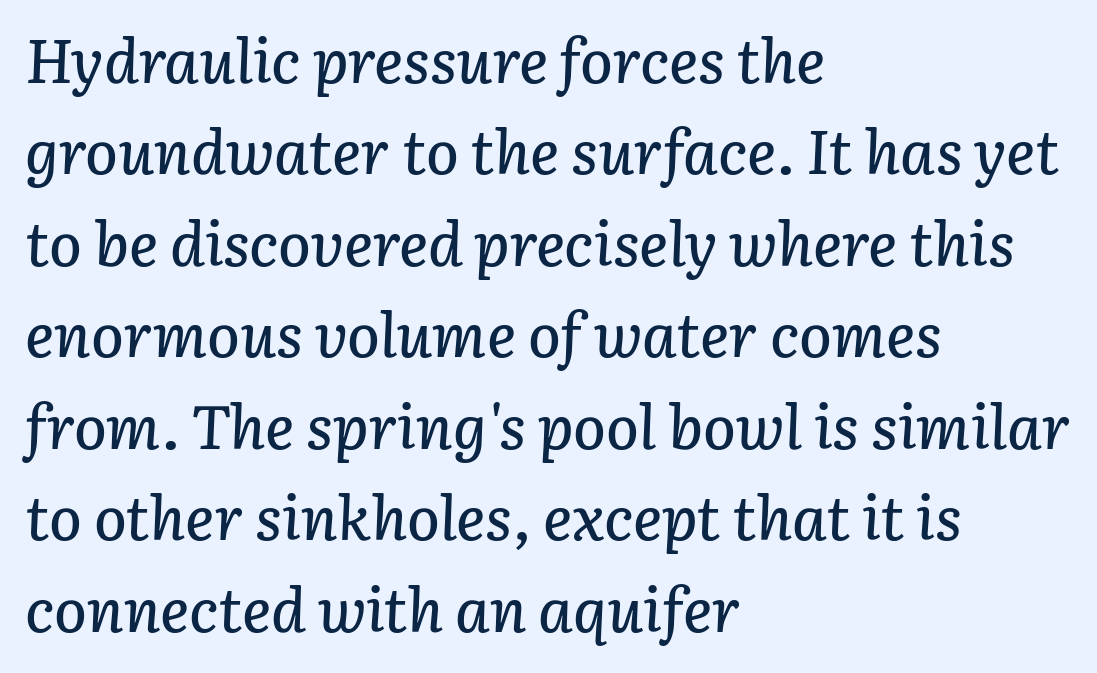
Q: Is the text italic (slanted)? A: Yes, it leans right by about 3 degrees.
Q: Is the text underlined? A: No.
Q: How is the paragraph aligned? A: Left-aligned.
Q: Is the spacing between letters normal or unusually wide? A: Normal.
Q: Is the spacing between lines tight, normal or loose? A: Normal.
Q: Width (condensed, normal, or wide)? A: Normal.
Q: Stroke contrast? A: Low.
Q: x-height? A: Medium.
Q: Monospaced? A: No.
